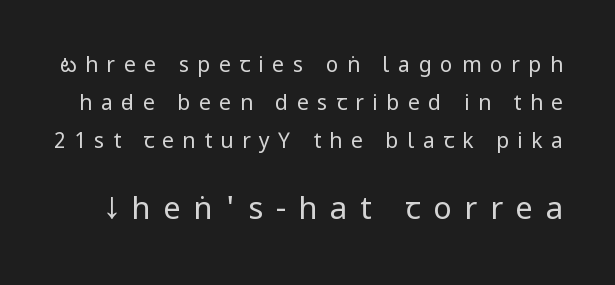
The image shows 31 px regular-weight, condensed sans-serif type, upright; set line spacing 1.8x, unusually wide letter spacing (+0.41 em), not underlined; the second (bottom) block is 1.48x larger; low stroke contrast.
